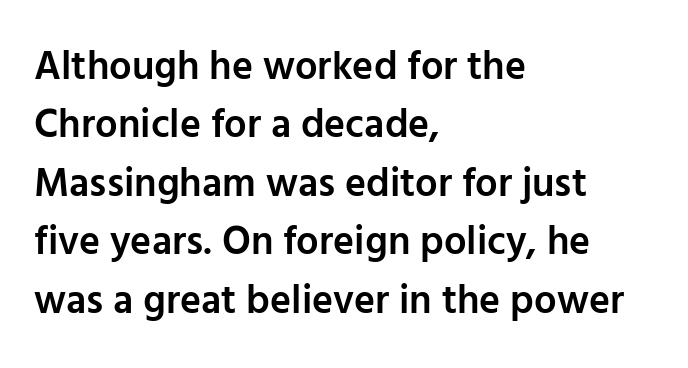
The image shows 40 px semibold sans-serif type, upright; set left-aligned, normal line spacing (1.46x), normal letter spacing, not underlined; low stroke contrast and a medium x-height.
